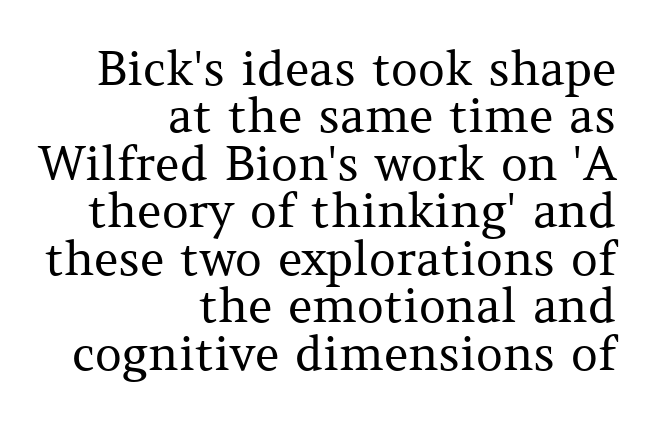
Q: Is the text bold? A: No.
Q: Is the text italic (slanted)? A: No, it is upright.
Q: Is the typeface a serif or a sans-serif typeface? A: Serif.
Q: Is the text underlined? A: No.
Q: How is the paragraph aligned? A: Right-aligned.
Q: Is the spacing between letters normal or unusually wide? A: Normal.
Q: Is the spacing between lines tight, normal or loose? A: Tight.
Q: Width (condensed, normal, or wide)? A: Normal.
Q: Stroke contrast? A: Medium.
Q: x-height? A: Medium.
Q: Monospaced? A: No.
